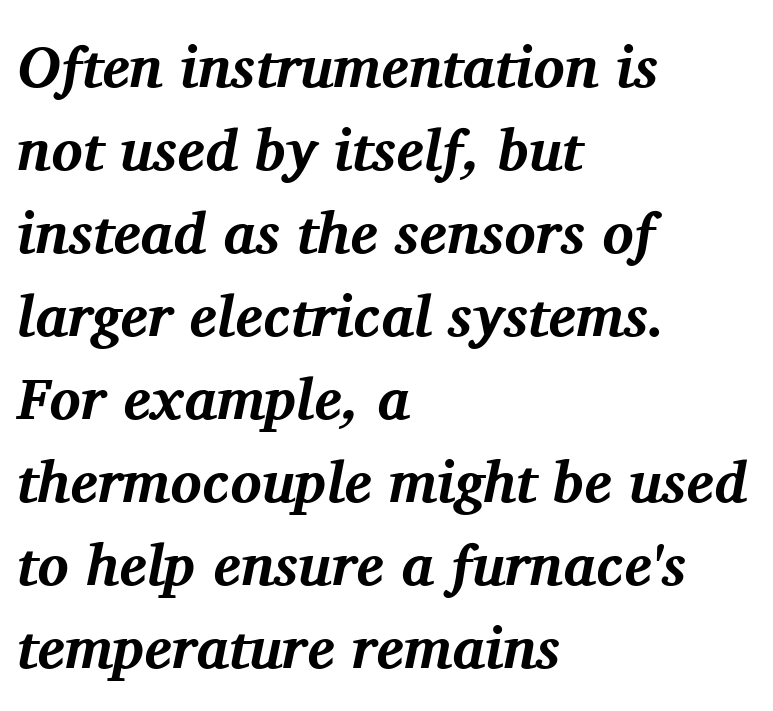
{"serif": "yes", "italic": "yes", "lean": "right", "slant_degrees": 11, "bold": "yes", "weight": "bold", "width": "normal", "stroke_contrast": "medium", "x_height": "medium", "monospaced": "no", "underline": "no", "align": "left", "line_spacing": "normal", "line_spacing_ratio": 1.43, "letter_spacing": "normal", "letter_spacing_em": 0.0, "glyph_px": 58}
